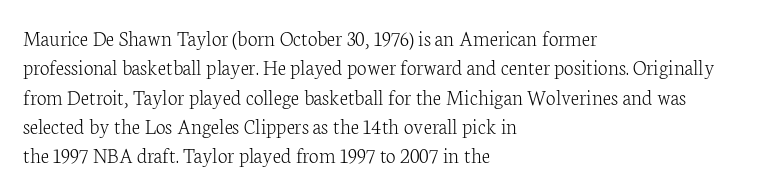
Q: Is the text bold? A: No.
Q: Is the text italic (slanted)? A: No, it is upright.
Q: Is the text underlined? A: No.
Q: How is the paragraph aligned? A: Left-aligned.
Q: Is the spacing between letters normal or unusually wide? A: Normal.
Q: Is the spacing between lines tight, normal or loose? A: Normal.
